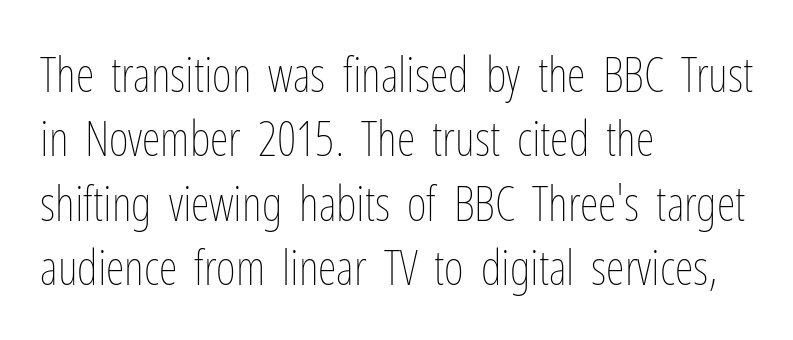
Q: Is the text bold? A: No.
Q: Is the text italic (slanted)? A: No, it is upright.
Q: Is the text underlined? A: No.
Q: How is the paragraph aligned? A: Left-aligned.
Q: Is the spacing between letters normal or unusually wide? A: Normal.
Q: Is the spacing between lines tight, normal or loose? A: Normal.
Q: Width (condensed, normal, or wide)? A: Condensed.
Q: Stroke contrast? A: Low.
Q: x-height? A: Medium.
Q: Monospaced? A: No.
